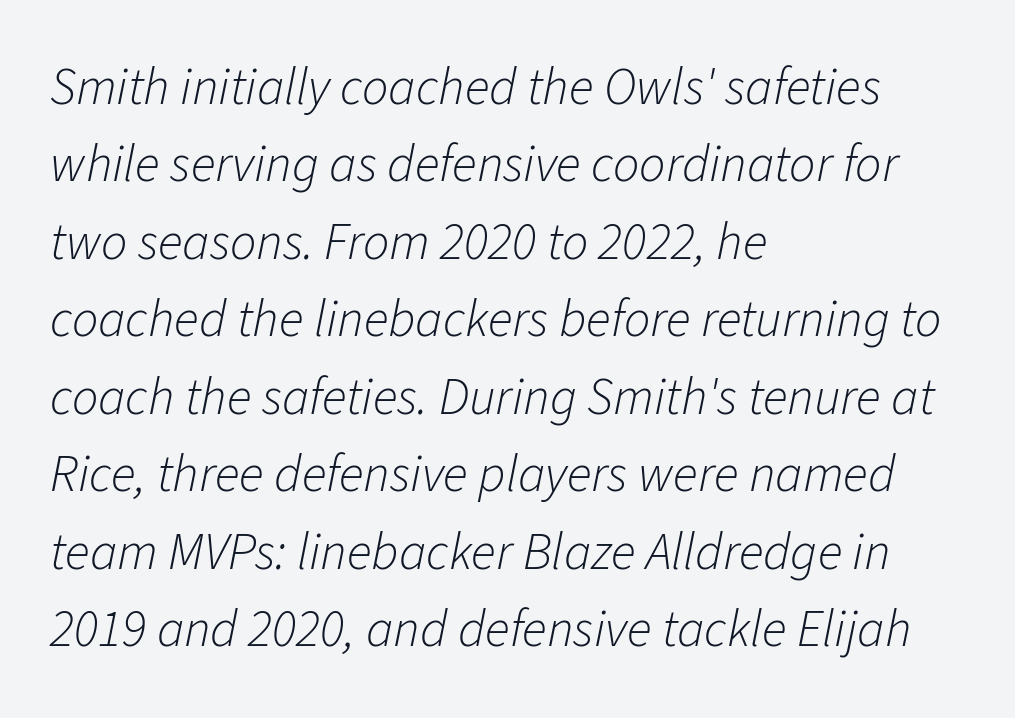
Q: Is the text bold? A: No.
Q: Is the text italic (slanted)? A: Yes, it leans right by about 11 degrees.
Q: Is the text underlined? A: No.
Q: How is the paragraph aligned? A: Left-aligned.
Q: Is the spacing between letters normal or unusually wide? A: Normal.
Q: Is the spacing between lines tight, normal or loose? A: Normal.
Q: Width (condensed, normal, or wide)? A: Normal.
Q: Stroke contrast? A: Low.
Q: x-height? A: Medium.
Q: Monospaced? A: No.
